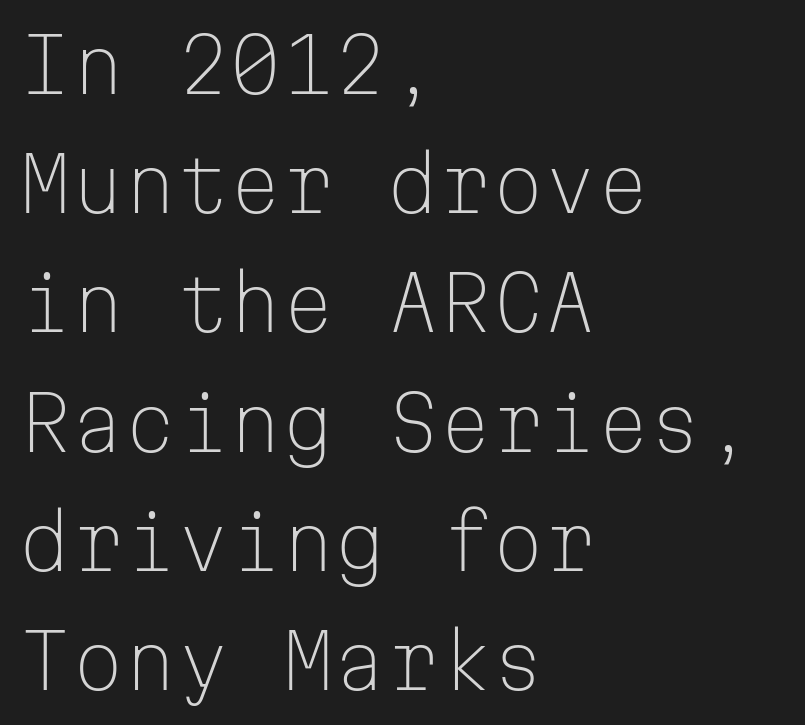
The passage shown is typed in a monospace face where columns stay perfectly aligned. Regarding leading, the lines here are spaced in the standard way. The type sits square on the baseline with zero lean. The letters look calm and open, with moderate or lighter stems. In terms of letterform style, serifs are entirely absent.
